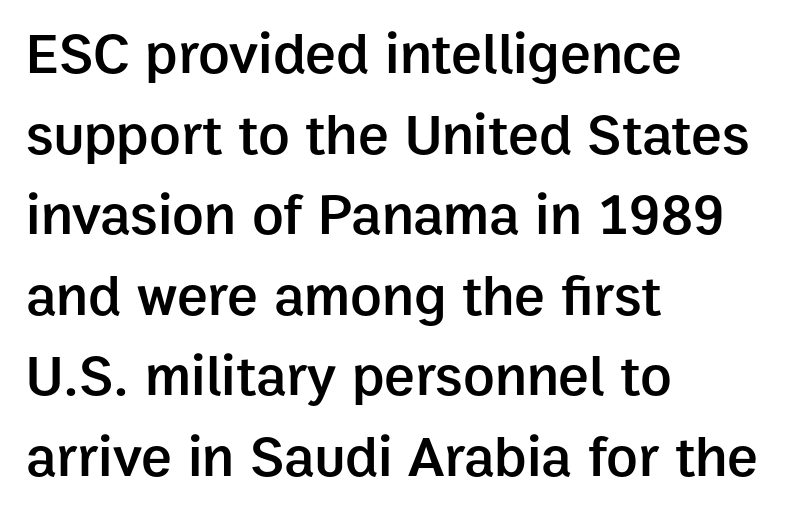
Plain, unruled lines of type. The passage is arranged the way most books set body copy — flush left. A semibold gives these letters moderate extra thickness, short of bold. The typeface chosen for these lines omits serifs. Every stem runs plumb, perpendicular to the baseline.
